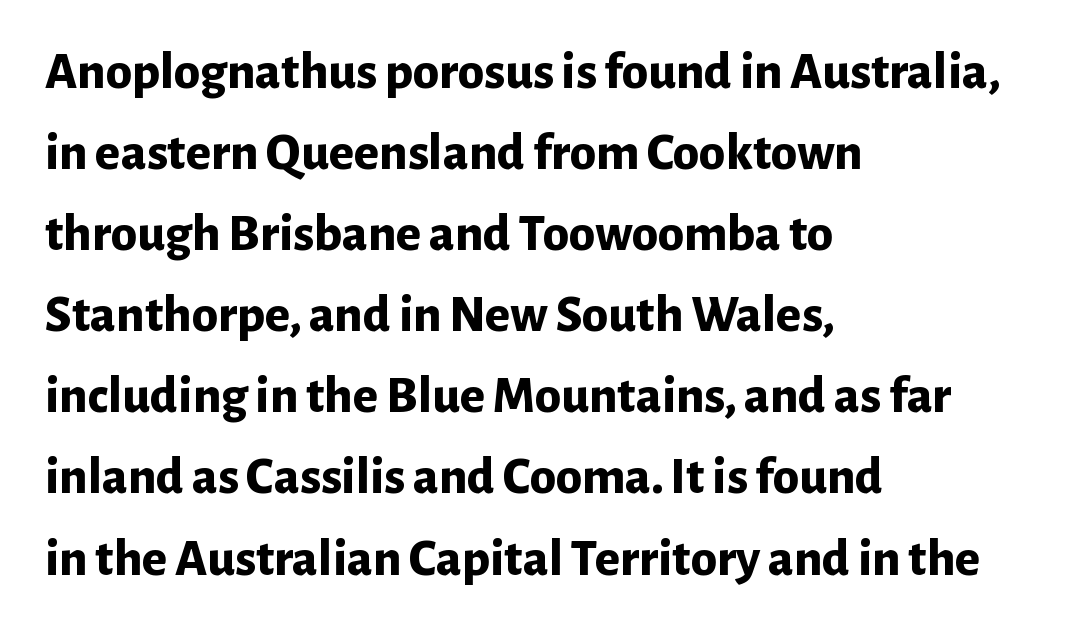
The image shows 53 px bold sans-serif type, upright; set left-aligned, normal line spacing (1.53x), normal letter spacing, not underlined; low stroke contrast and a medium x-height.
